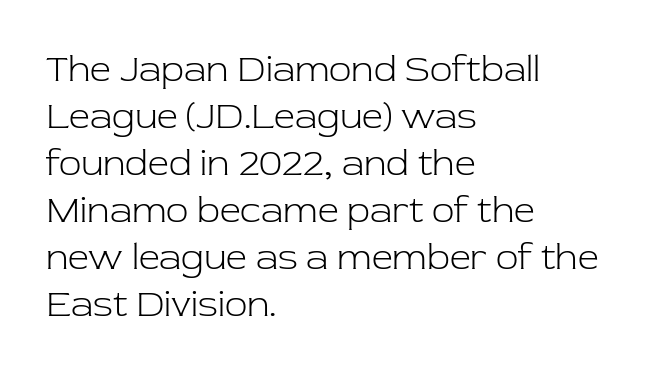
{"serif": "yes", "italic": "no", "bold": "no", "weight": "light", "width": "normal", "stroke_contrast": "low", "x_height": "medium", "monospaced": "no", "underline": "no", "align": "left", "line_spacing": "normal", "line_spacing_ratio": 1.27, "letter_spacing": "normal", "letter_spacing_em": 0.0, "glyph_px": 37}
